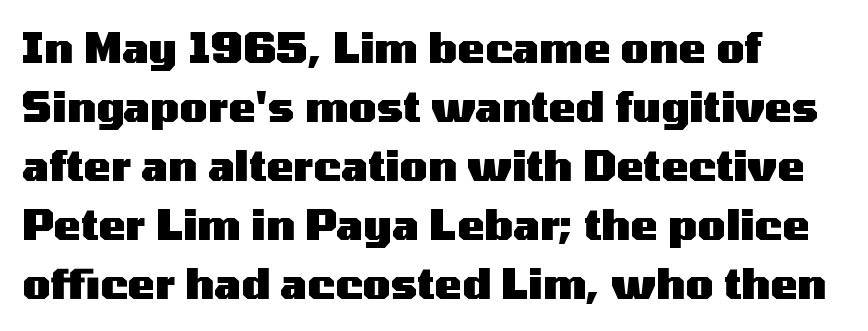
The image shows 41 px heavy, wide sans-serif type, upright; set left-aligned, normal line spacing (1.44x), normal letter spacing, not underlined; medium stroke contrast and a medium x-height.
